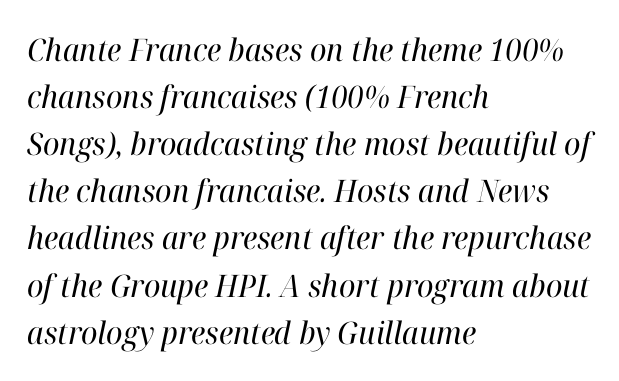
Q: Is the text bold? A: No.
Q: Is the text italic (slanted)? A: Yes, it leans right by about 12 degrees.
Q: Is the typeface a serif or a sans-serif typeface? A: Serif.
Q: Is the text underlined? A: No.
Q: How is the paragraph aligned? A: Left-aligned.
Q: Is the spacing between letters normal or unusually wide? A: Normal.
Q: Is the spacing between lines tight, normal or loose? A: Normal.
Q: Width (condensed, normal, or wide)? A: Normal.
Q: Stroke contrast? A: High.
Q: x-height? A: Medium.
Q: Monospaced? A: No.
